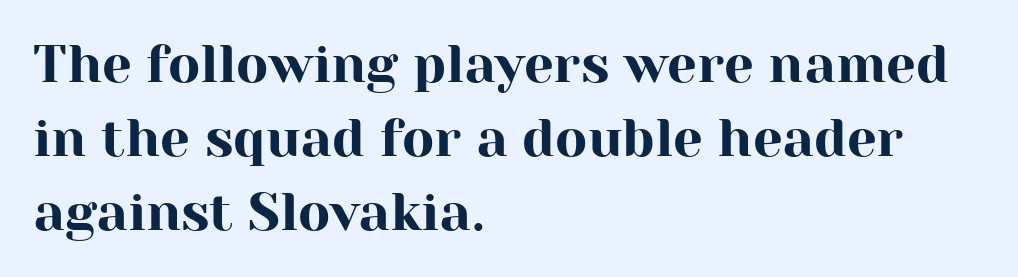
{"serif": "yes", "italic": "no", "width": "normal", "stroke_contrast": "high", "x_height": "medium", "monospaced": "no", "underline": "no", "align": "left", "line_spacing": "normal", "line_spacing_ratio": 1.4, "letter_spacing": "normal", "letter_spacing_em": 0.0, "glyph_px": 53}
